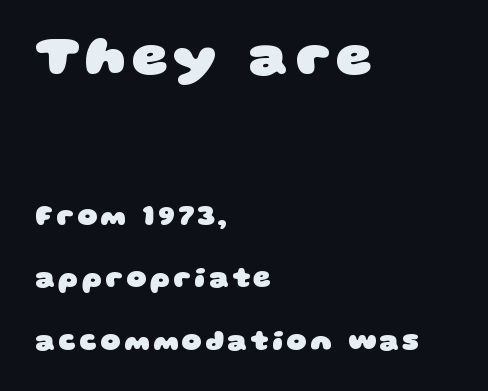
The glyphs in this specimen are sans serif. This sample is left-justified, so line endings fall wherever the words run out. Look at the glyph heights: the upper group is clearly the bigger setting. The font is running at its bold setting. Only glyphs here, with clear space below each row. This sample has the flowing, uneven cadence of proportional lettering.
